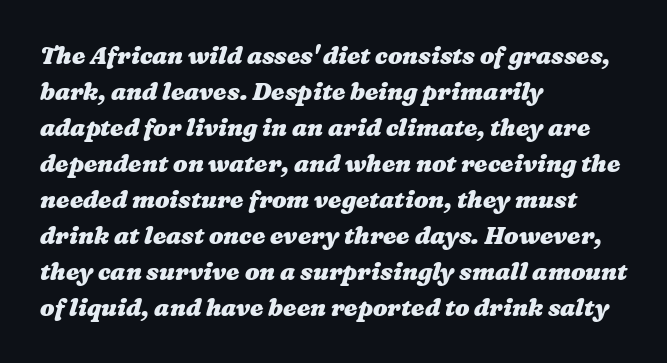
Q: Is the text bold? A: Yes.
Q: Is the text underlined? A: No.
Q: How is the paragraph aligned? A: Left-aligned.
Q: Is the spacing between letters normal or unusually wide? A: Normal.
Q: Is the spacing between lines tight, normal or loose? A: Normal.
